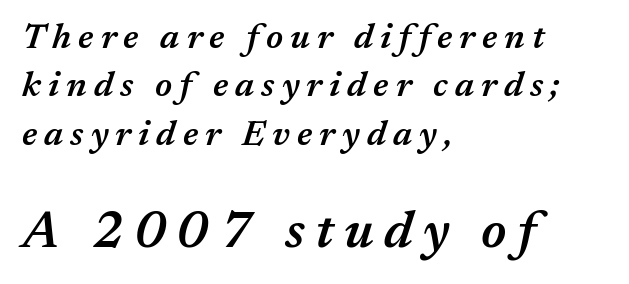
Here the designer chose a conventional face with non-uniform glyph widths. Compared with a centered layout, this one pins lines to the left instead. Size hierarchy here favors the trailing block over the leading one. The face used here is a semibold: visibly heavier than regular, lighter than bold. The glyphs are unaccompanied by any horizontal stroke below them.
